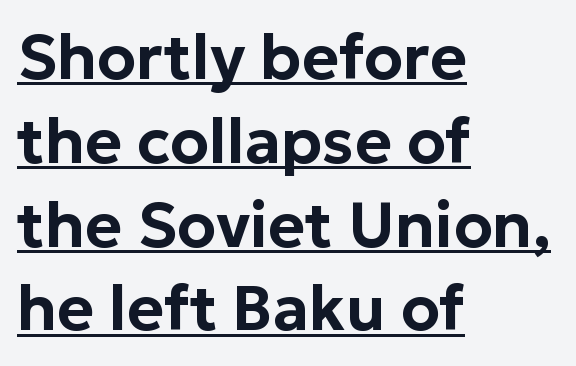
Q: Is the text italic (slanted)? A: No, it is upright.
Q: Is the typeface a serif or a sans-serif typeface? A: Sans-serif.
Q: Is the text underlined? A: Yes.
Q: How is the paragraph aligned? A: Left-aligned.
Q: Is the spacing between letters normal or unusually wide? A: Normal.
Q: Is the spacing between lines tight, normal or loose? A: Normal.
Q: Width (condensed, normal, or wide)? A: Normal.
Q: Stroke contrast? A: Low.
Q: x-height? A: Medium.
Q: Monospaced? A: No.
